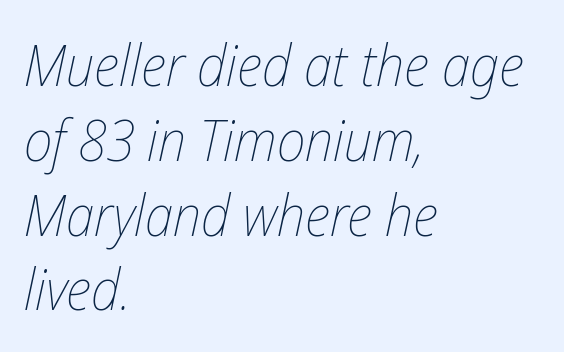
Q: Is the text bold? A: No.
Q: Is the text italic (slanted)? A: Yes, it leans right by about 12 degrees.
Q: Is the text underlined? A: No.
Q: How is the paragraph aligned? A: Left-aligned.
Q: Is the spacing between letters normal or unusually wide? A: Normal.
Q: Is the spacing between lines tight, normal or loose? A: Normal.
Q: Width (condensed, normal, or wide)? A: Condensed.
Q: Stroke contrast? A: Low.
Q: x-height? A: Medium.
Q: Monospaced? A: No.
